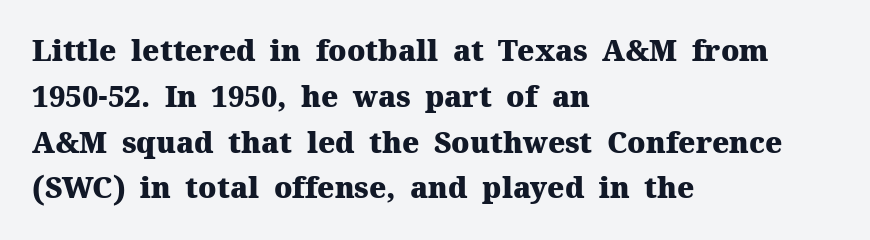
The image shows 29 px heavy serif type, upright; set left-aligned, normal line spacing (1.58x), normal letter spacing, not underlined; medium stroke contrast and a medium x-height.
